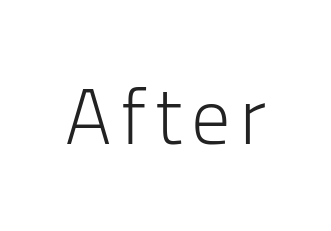
{"serif": "no", "italic": "no", "bold": "no", "weight": "light", "width": "normal", "stroke_contrast": "low", "x_height": "medium", "monospaced": "no", "underline": "no", "glyph_px": 78}
